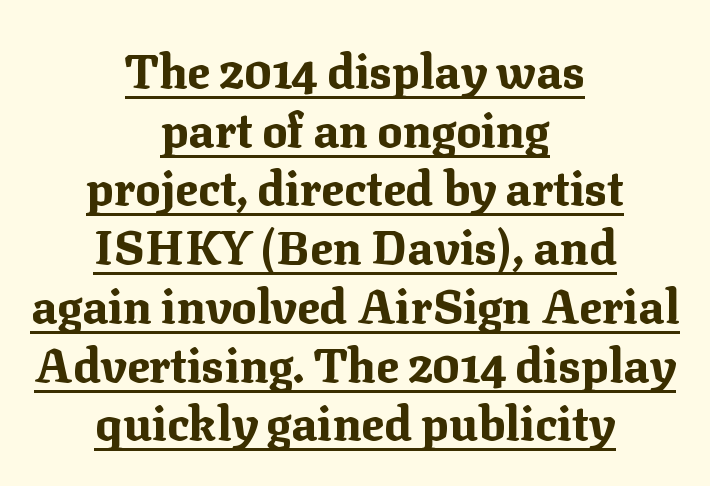
The image shows 47 px bold serif type, upright; set centered, normal line spacing (1.25x), normal letter spacing, underlined; medium stroke contrast and a medium x-height.
